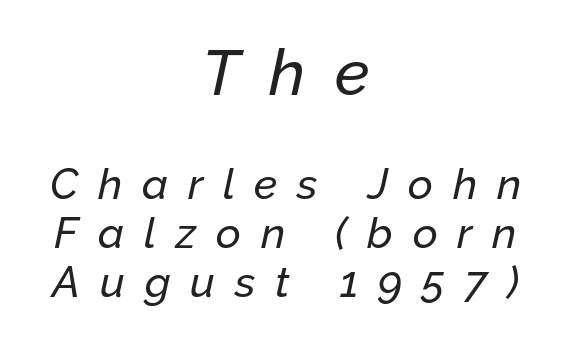
A typesetter would call this proportional, since set widths differ per character. A student would notice the top passage is typeset larger than what follows. Does the leading feel generous? Not at all — it's pinched. The lines are quadded center. This is oblique type, the kind used for emphasis or titles.
